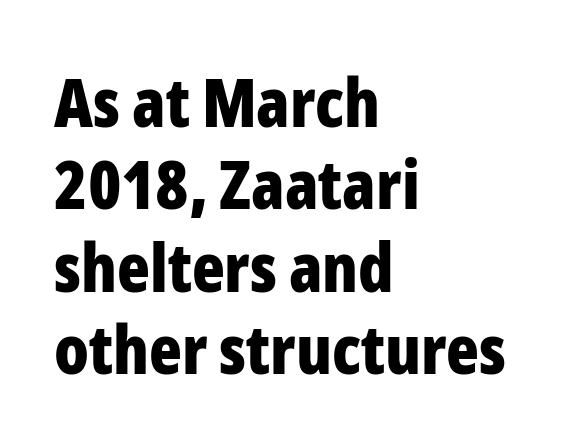
Q: Is the text bold? A: Yes.
Q: Is the text italic (slanted)? A: No, it is upright.
Q: Is the typeface a serif or a sans-serif typeface? A: Sans-serif.
Q: Is the text underlined? A: No.
Q: How is the paragraph aligned? A: Left-aligned.
Q: Is the spacing between letters normal or unusually wide? A: Normal.
Q: Width (condensed, normal, or wide)? A: Condensed.
Q: Stroke contrast? A: Low.
Q: x-height? A: Medium.
Q: Monospaced? A: No.
